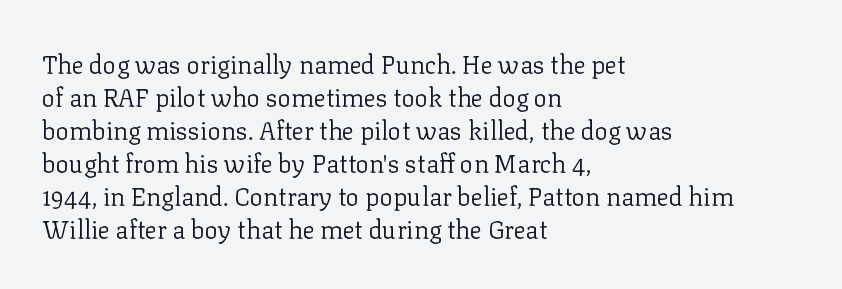
The setting favours the left margin, as ordinary paragraphs usually do. The letters stand upright; this is a roman face. Does the leading feel generous? No, just average. The passage shown has conventional tracking throughout. Each stroke keeps to a modest, everyday thickness or less.
